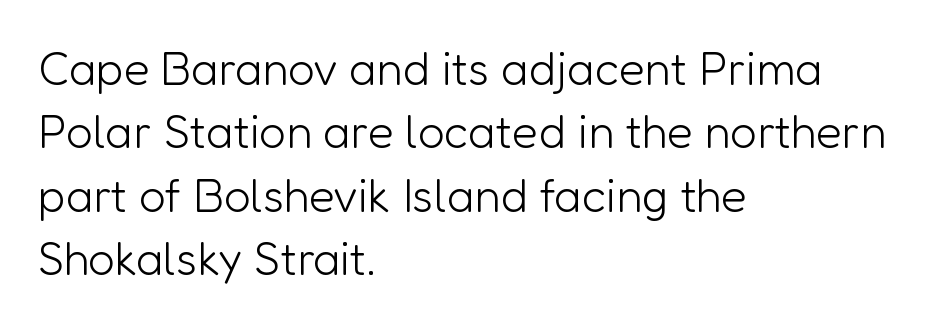
The image shows 47 px light sans-serif type, upright; set left-aligned, normal line spacing (1.35x), normal letter spacing, not underlined; low stroke contrast and a medium x-height.
